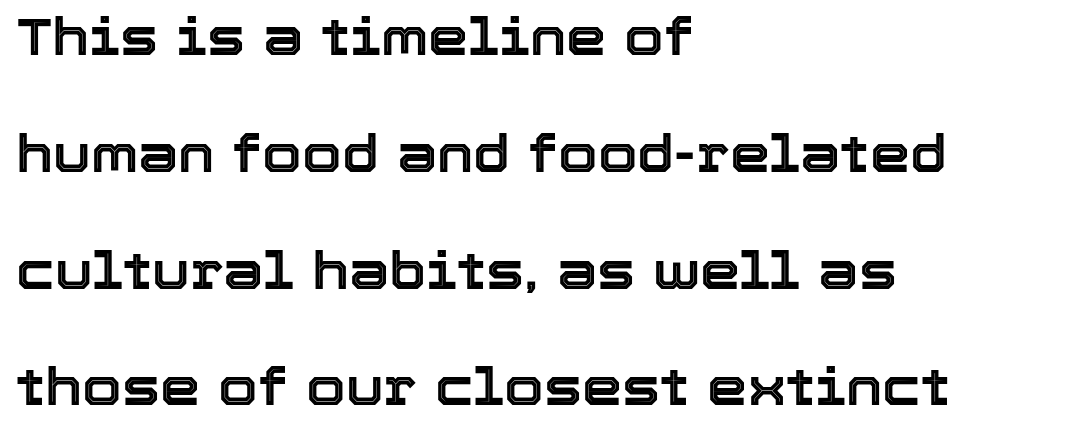
{"italic": "no", "width": "normal", "x_height": "medium", "monospaced": "no", "underline": "no", "align": "left", "line_spacing": "loose", "line_spacing_ratio": 2.29, "letter_spacing": "normal", "letter_spacing_em": 0.0, "glyph_px": 51}
